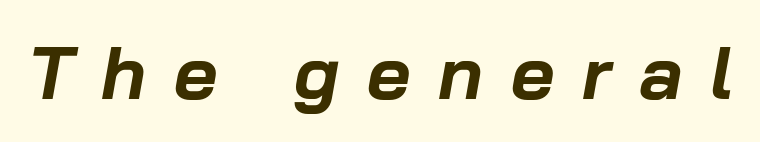
You could not count columns in this text — the font is proportionally spaced. These lines have a slow, spaced-out rhythm from letter to letter. Check under the words: just untouched page. Observe the lean: these are italic letterforms. A dark, heavy texture on the line: the type is bold.
